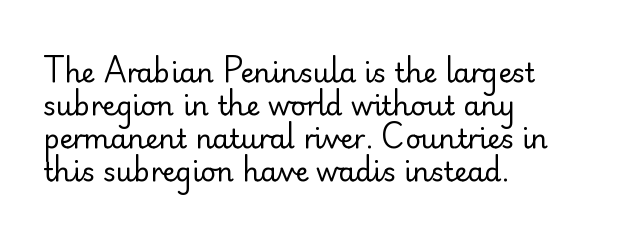
The type sits square on the baseline with zero lean. All the whitespace from short lines collects on the right. Students, note that the glyphs here touch the page at normal intervals. Weight class: somewhere from thin through regular. The foot of each line stays bare and open.
